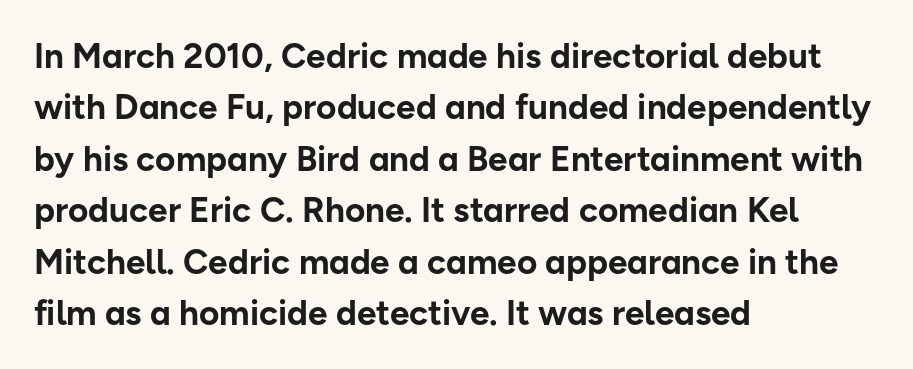
{"serif": "no", "italic": "no", "bold": "yes", "weight": "bold", "width": "normal", "stroke_contrast": "low", "x_height": "medium", "monospaced": "no", "underline": "no", "align": "left", "line_spacing": "normal", "line_spacing_ratio": 1.47, "letter_spacing": "normal", "letter_spacing_em": 0.0, "glyph_px": 35}
